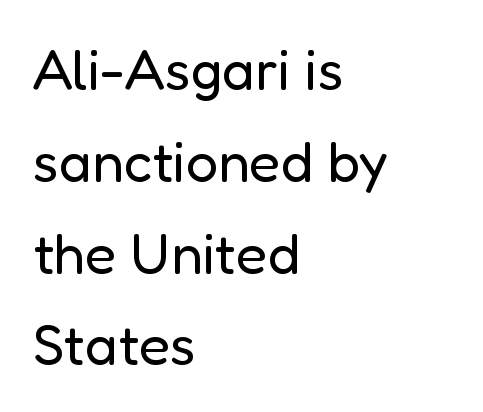
Q: Is the text bold? A: No.
Q: Is the text italic (slanted)? A: No, it is upright.
Q: Is the typeface a serif or a sans-serif typeface? A: Sans-serif.
Q: Is the text underlined? A: No.
Q: How is the paragraph aligned? A: Left-aligned.
Q: Is the spacing between letters normal or unusually wide? A: Normal.
Q: Is the spacing between lines tight, normal or loose? A: Normal.
Q: Width (condensed, normal, or wide)? A: Normal.
Q: Stroke contrast? A: Low.
Q: x-height? A: Medium.
Q: Monospaced? A: No.
